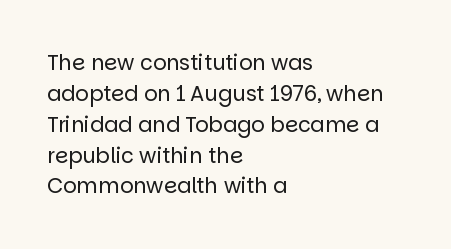
The image shows 21 px text type, upright; set left-aligned, normal line spacing (1.47x), normal letter spacing, not underlined.
